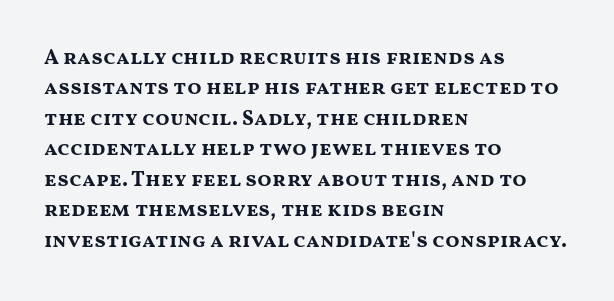
The image shows 21 px bold type, upright; set left-aligned, normal line spacing (1.45x), normal letter spacing, not underlined.
